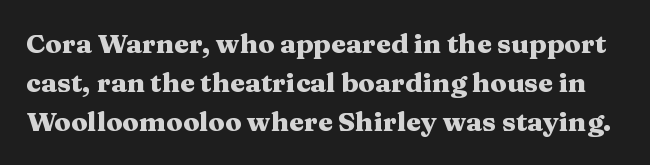
{"italic": "no", "bold": "yes", "underline": "no", "line_spacing": "normal", "line_spacing_ratio": 1.45, "letter_spacing": "normal", "letter_spacing_em": 0.0, "glyph_px": 27}
